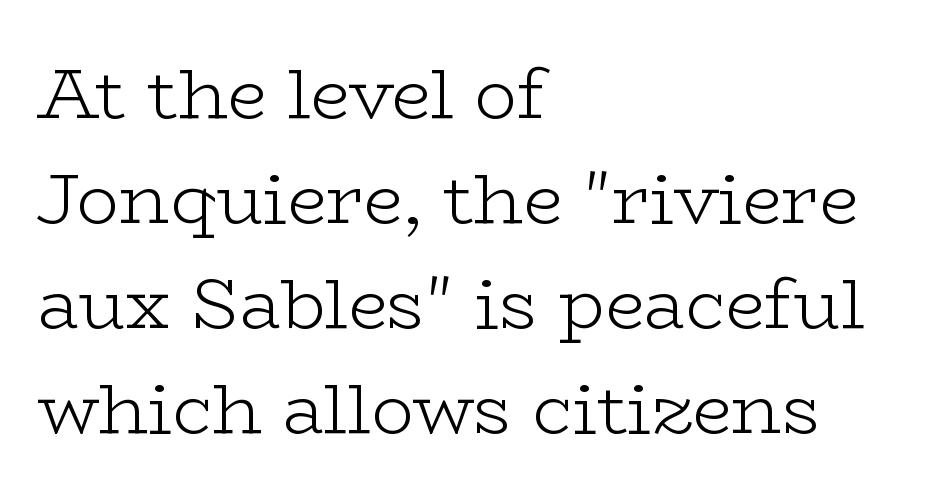
Q: Is the text bold? A: No.
Q: Is the text italic (slanted)? A: No, it is upright.
Q: Is the typeface a serif or a sans-serif typeface? A: Serif.
Q: Is the text underlined? A: No.
Q: How is the paragraph aligned? A: Left-aligned.
Q: Is the spacing between letters normal or unusually wide? A: Normal.
Q: Is the spacing between lines tight, normal or loose? A: Normal.
Q: Width (condensed, normal, or wide)? A: Wide.
Q: Stroke contrast? A: Low.
Q: x-height? A: Medium.
Q: Monospaced? A: No.
